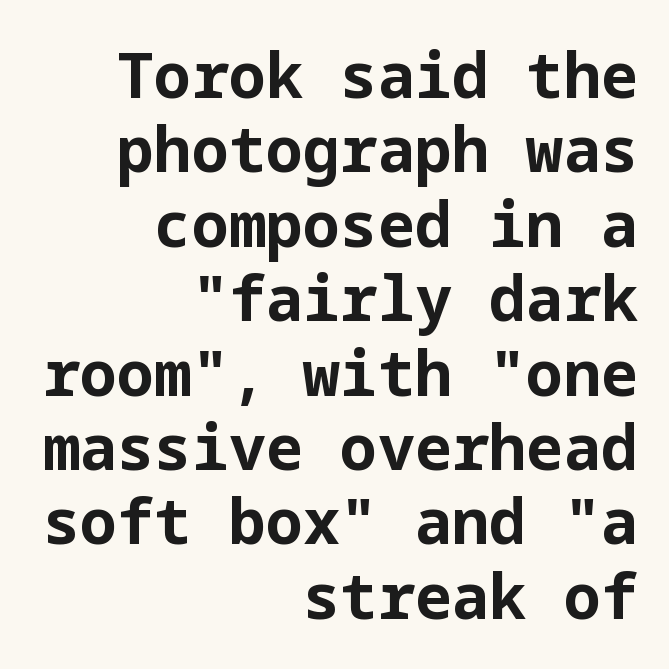
The image shows 62 px bold sans-serif type, upright; set right-aligned, line spacing 1.2x, normal letter spacing, not underlined; low stroke contrast and a medium x-height.
